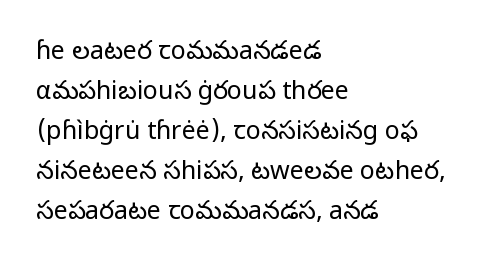
The image shows 25 px text type, upright; set left-aligned, normal line spacing (1.6x), normal letter spacing, not underlined.
